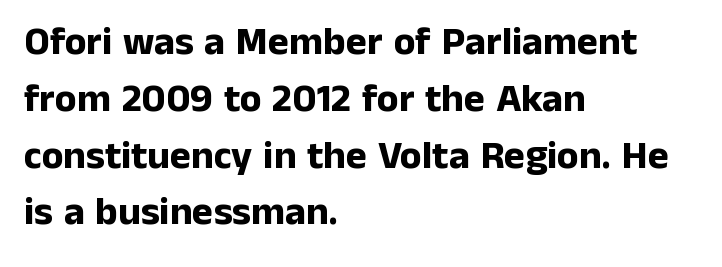
{"serif": "no", "italic": "no", "bold": "yes", "weight": "bold", "width": "normal", "stroke_contrast": "low", "x_height": "medium", "monospaced": "no", "underline": "no", "align": "left", "line_spacing": "normal", "line_spacing_ratio": 1.42, "letter_spacing": "normal", "letter_spacing_em": 0.0, "glyph_px": 40}
